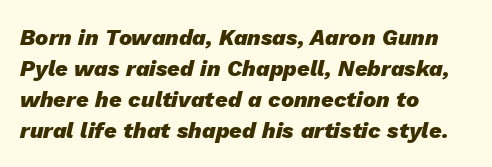
{"italic": "yes", "lean": "right", "slant_degrees": 13, "bold": "yes", "underline": "no", "align": "left", "line_spacing": "normal", "line_spacing_ratio": 1.41, "letter_spacing": "normal", "letter_spacing_em": 0.0, "glyph_px": 22}
